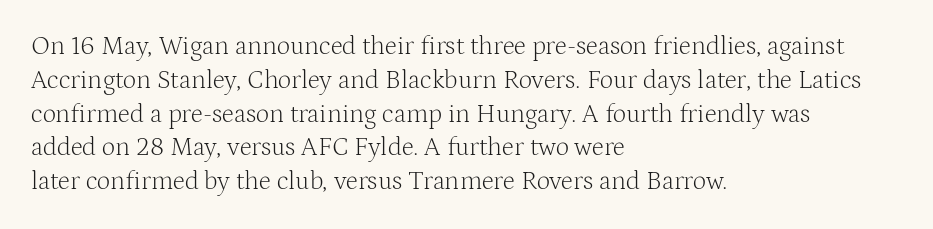
Q: Is the text bold? A: No.
Q: Is the text italic (slanted)? A: No, it is upright.
Q: Is the text underlined? A: No.
Q: How is the paragraph aligned? A: Left-aligned.
Q: Is the spacing between letters normal or unusually wide? A: Normal.
Q: Is the spacing between lines tight, normal or loose? A: Normal.
